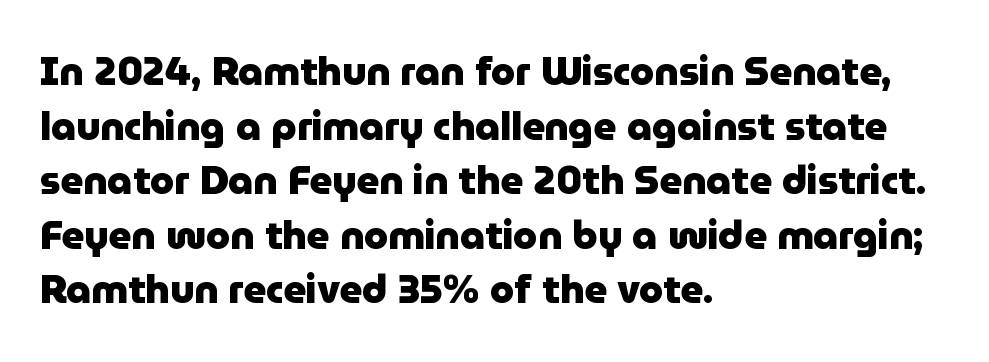
The image shows 39 px heavy sans-serif type, upright; set left-aligned, normal line spacing (1.4x), normal letter spacing, not underlined; low stroke contrast and a medium x-height.
